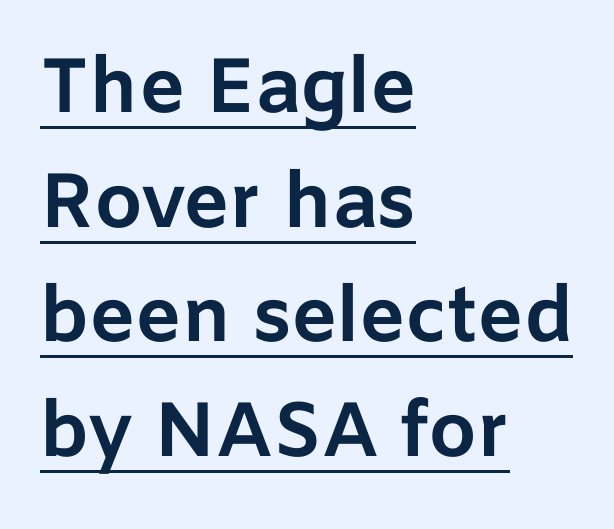
The image shows 77 px bold sans-serif type, upright; set left-aligned, normal line spacing (1.49x), normal letter spacing, underlined; low stroke contrast and a medium x-height.
